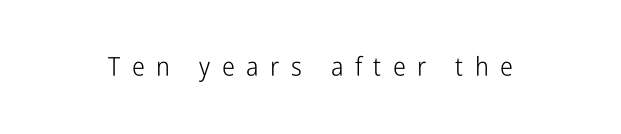
The image shows 26 px text type, upright; set unusually wide letter spacing (+0.44 em), not underlined.
